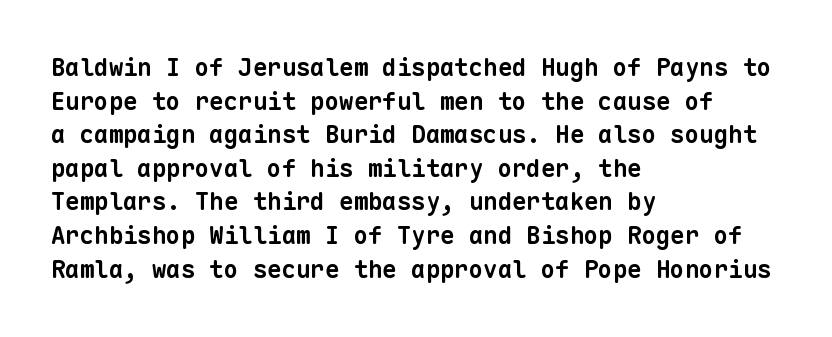
Q: Is the text bold? A: Yes.
Q: Is the text underlined? A: No.
Q: How is the paragraph aligned? A: Left-aligned.
Q: Is the spacing between letters normal or unusually wide? A: Normal.
Q: Is the spacing between lines tight, normal or loose? A: Normal.
